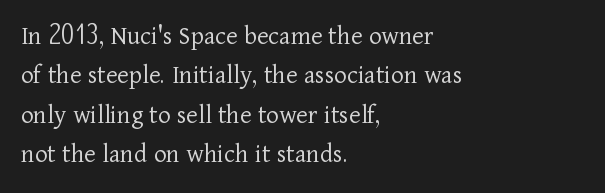
Q: Is the text bold? A: No.
Q: Is the text italic (slanted)? A: No, it is upright.
Q: Is the text underlined? A: No.
Q: How is the paragraph aligned? A: Left-aligned.
Q: Is the spacing between letters normal or unusually wide? A: Normal.
Q: Is the spacing between lines tight, normal or loose? A: Normal.
